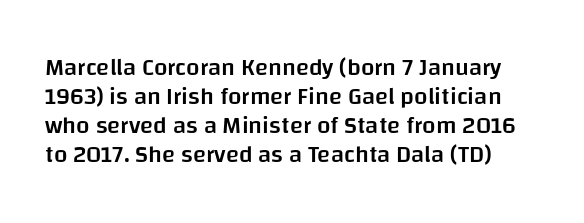
Q: Is the text bold? A: Semi-bold.
Q: Is the text italic (slanted)? A: No, it is upright.
Q: Is the text underlined? A: No.
Q: Is the spacing between letters normal or unusually wide? A: Normal.
